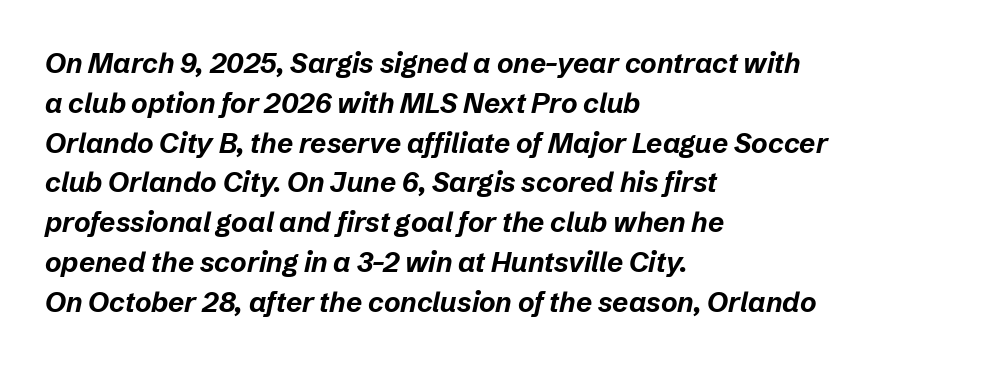
Q: Is the text bold? A: Yes.
Q: Is the text italic (slanted)? A: Yes, it leans right by about 12 degrees.
Q: Is the text underlined? A: No.
Q: How is the paragraph aligned? A: Left-aligned.
Q: Is the spacing between letters normal or unusually wide? A: Normal.
Q: Is the spacing between lines tight, normal or loose? A: Normal.
Q: Width (condensed, normal, or wide)? A: Normal.
Q: Stroke contrast? A: Low.
Q: x-height? A: Medium.
Q: Monospaced? A: No.
